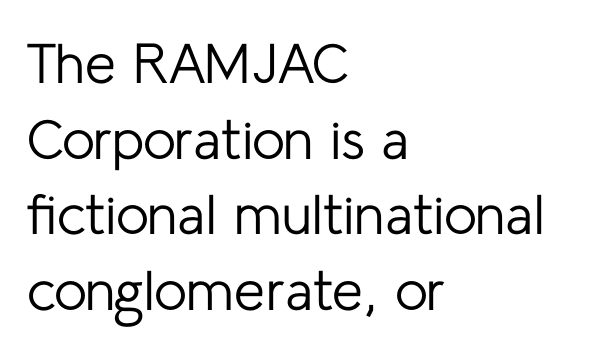
Characters remain perfectly vertical along every line. Look at the tracking — it's just the regular setting, nothing added. Is the type heavy? It reads as light-to-regular instead. Looks like regular typesetting: each glyph gets only the width it needs. The zone under the glyphs is completely vacant.
